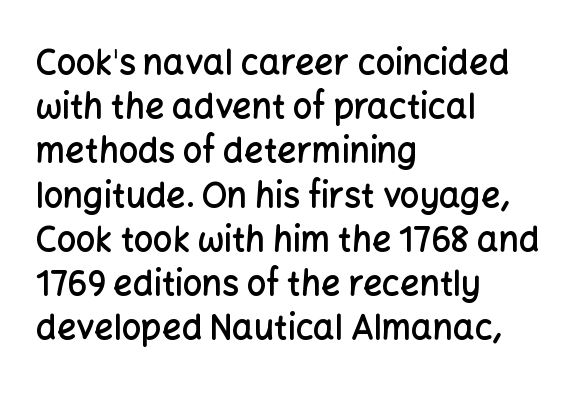
{"serif": "no", "italic": "no", "bold": "semi", "weight": "semibold", "width": "normal", "stroke_contrast": "low", "x_height": "medium", "monospaced": "no", "underline": "no", "align": "left", "line_spacing": "normal", "line_spacing_ratio": 1.3, "letter_spacing": "normal", "letter_spacing_em": 0.0, "glyph_px": 34}
